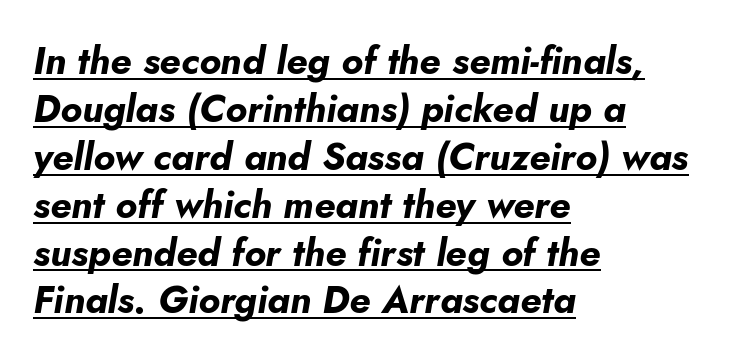
A normal amount of white space separates one row of letters from the next. These lines are rendered in a variable-pitch font. The strokes are fattened all the way to bold. The typesetter chose a ragged-right arrangement here. The whole block is typeset with a tilt. The face used here appears with an underline applied.
